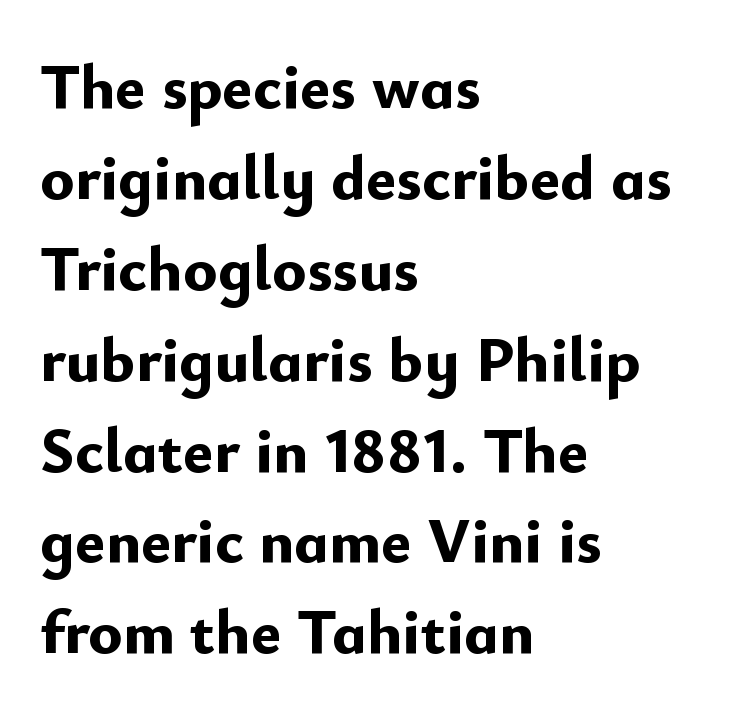
Is this a fixed-width face? No — the glyphs have proportional, varying widths. Words float on clear page, feet unadorned. Heavy, bold letterforms. Ordinary non-slanted type is in use. Nothing unusual about the tracking: characters are spaced as the font intends. Visually the block forms a straight wall on the left and a jagged coastline on the right.
